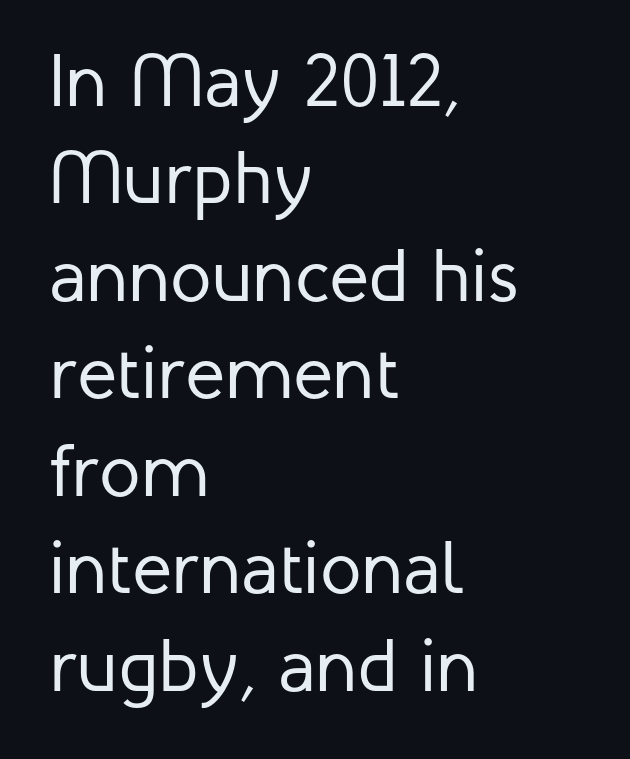
The image shows 75 px regular-weight sans-serif type, upright; set left-aligned, normal line spacing (1.3x), normal letter spacing, not underlined; low stroke contrast and a medium x-height.
